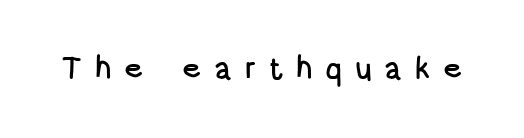
The image shows 31 px condensed sans-serif type, upright; set unusually wide letter spacing (+0.4 em), not underlined; low stroke contrast and a large x-height.
